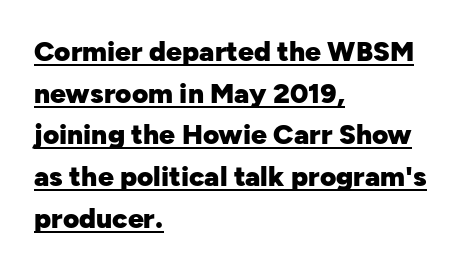
Q: Is the text bold? A: Yes.
Q: Is the text italic (slanted)? A: No, it is upright.
Q: Is the typeface a serif or a sans-serif typeface? A: Sans-serif.
Q: Is the text underlined? A: Yes.
Q: How is the paragraph aligned? A: Left-aligned.
Q: Is the spacing between letters normal or unusually wide? A: Normal.
Q: Is the spacing between lines tight, normal or loose? A: Normal.
Q: Width (condensed, normal, or wide)? A: Normal.
Q: Stroke contrast? A: Low.
Q: x-height? A: Medium.
Q: Monospaced? A: No.
